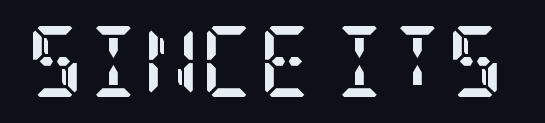
Q: Is the text bold? A: Yes.
Q: Is the text italic (slanted)? A: No, it is upright.
Q: Is the typeface a serif or a sans-serif typeface? A: Serif.
Q: Is the text underlined? A: No.
Q: Is the spacing between letters normal or unusually wide? A: Normal.
Q: Width (condensed, normal, or wide)? A: Condensed.
Q: Stroke contrast? A: Low.
Q: x-height? A: Large.
